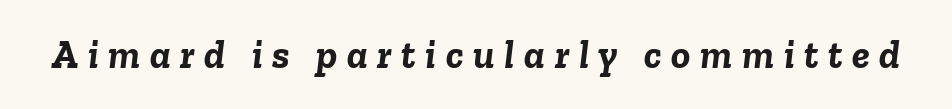
Q: Is the text bold? A: Yes.
Q: Is the text italic (slanted)? A: Yes, it leans right by about 6 degrees.
Q: Is the text underlined? A: No.
Q: Is the spacing between letters normal or unusually wide? A: Unusually wide.
Q: Width (condensed, normal, or wide)? A: Normal.
Q: Stroke contrast? A: Low.
Q: x-height? A: Medium.
Q: Monospaced? A: No.
